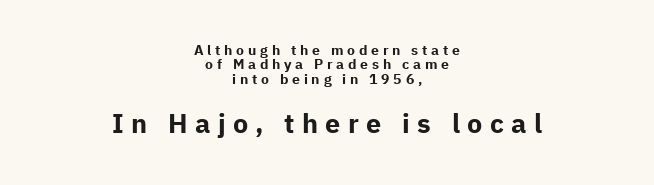
{"italic": "no", "bold": "yes", "underline": "no", "align": "center", "line_spacing": "tight", "line_spacing_ratio": 1.02, "letter_spacing": "wide", "letter_spacing_em": 0.27, "larger_block": "second", "size_ratio": 1.93, "glyph_px": 27}
